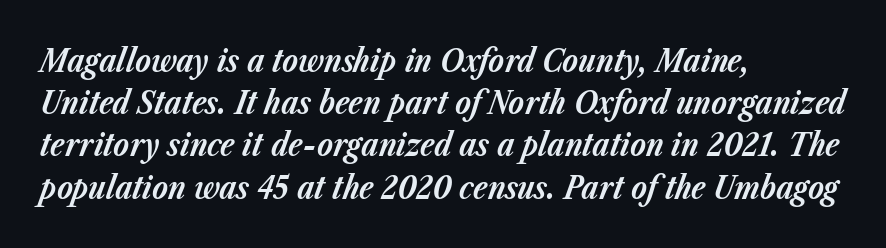
{"italic": "yes", "lean": "right", "slant_degrees": 23, "bold": "yes", "weight": "bold", "width": "normal", "stroke_contrast": "low", "x_height": "medium", "monospaced": "no", "underline": "no", "align": "left", "line_spacing": "normal", "line_spacing_ratio": 1.32, "letter_spacing": "normal", "letter_spacing_em": 0.0, "glyph_px": 32}
